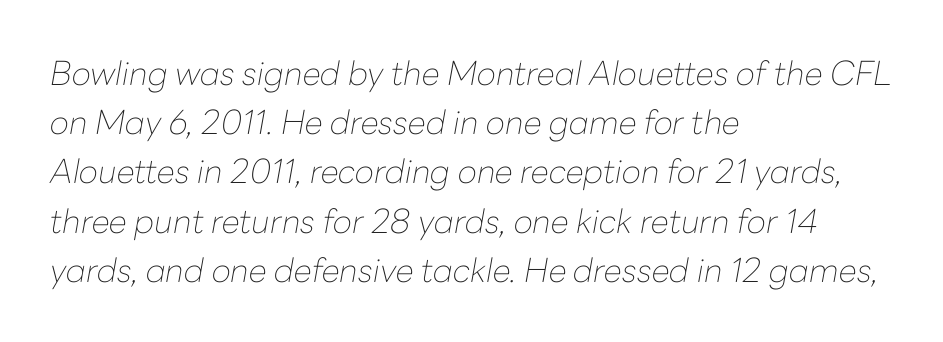
The rendering uses natural spacing where letterforms have individual widths. The passage shown is not underscored anywhere. Successive baselines arrive at the customary interval. Is the type heavy? It reads as light-to-regular instead.
